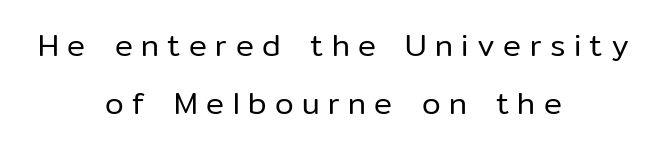
{"serif": "no", "italic": "no", "bold": "no", "weight": "regular", "width": "normal", "stroke_contrast": "low", "x_height": "medium", "monospaced": "no", "underline": "no", "align": "center", "line_spacing": "loose", "line_spacing_ratio": 1.92, "letter_spacing": "wide", "letter_spacing_em": 0.28, "glyph_px": 30}
